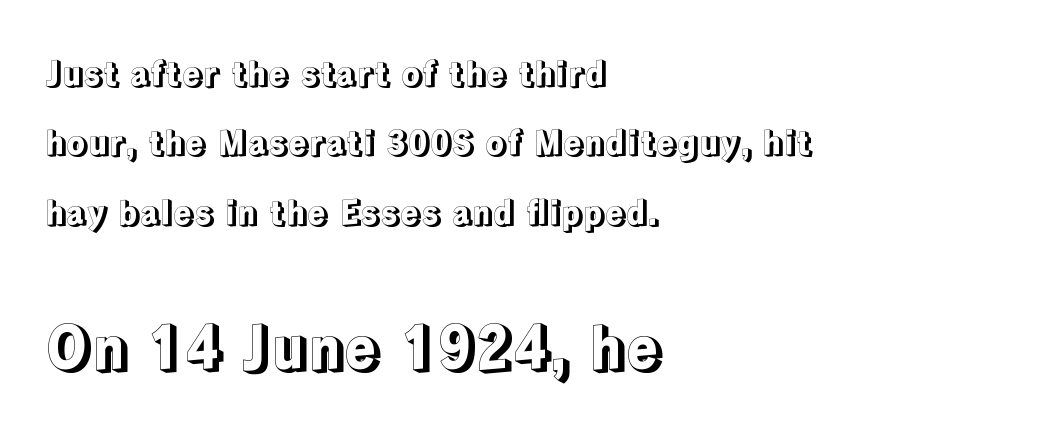
Compared with typical body copy, the letter spacing here is the same. Honestly, there is no underline to notice here at all. The typography opts for an upright posture over an oblique one. Block two is the big one; block one sits smaller above it.
